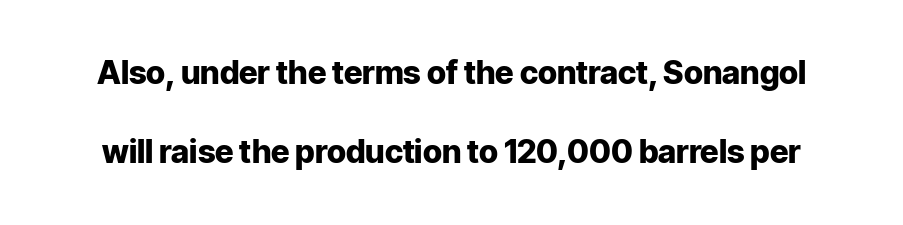
A typesetter would call this proportional, since set widths differ per character. Posture: straight, roman, zero tilt. The leading is generous, giving the passage an open texture. The zone under the glyphs is completely vacant. Each word holds together tightly as a unit, with standard inter-letter gaps. These lines carry a lot of weight — the face is fully bold.
